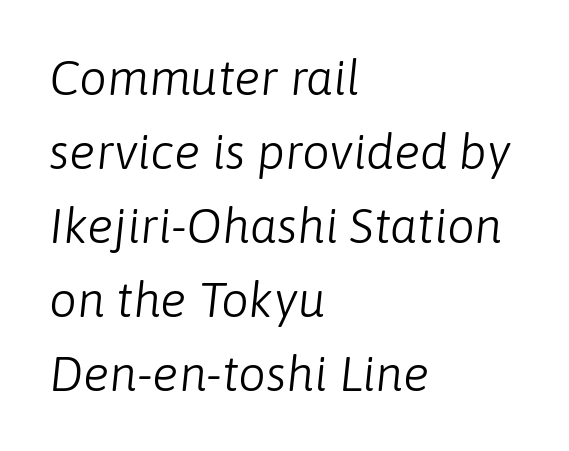
The image shows 49 px light type, italic (leaning right); set left-aligned, normal line spacing (1.51x), normal letter spacing, not underlined; low stroke contrast and a medium x-height.
